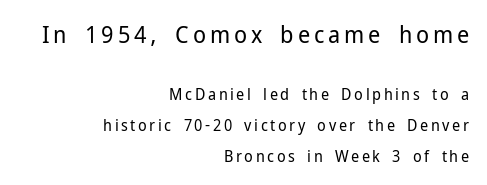
The image shows 24 px text type, upright; set right-aligned, loose line spacing (1.92x), not underlined; the first (top) block is 1.5x larger.
